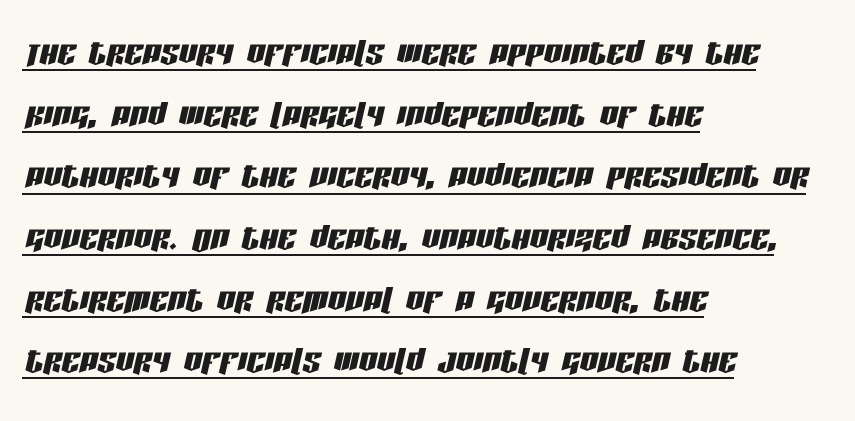
Q: Is the text italic (slanted)? A: Yes, it leans right by about 13 degrees.
Q: Is the text underlined? A: Yes.
Q: How is the paragraph aligned? A: Left-aligned.
Q: Is the spacing between letters normal or unusually wide? A: Normal.
Q: Is the spacing between lines tight, normal or loose? A: Normal.
Q: Width (condensed, normal, or wide)? A: Condensed.
Q: Stroke contrast? A: Low.
Q: x-height? A: Large.
Q: Monospaced? A: No.
